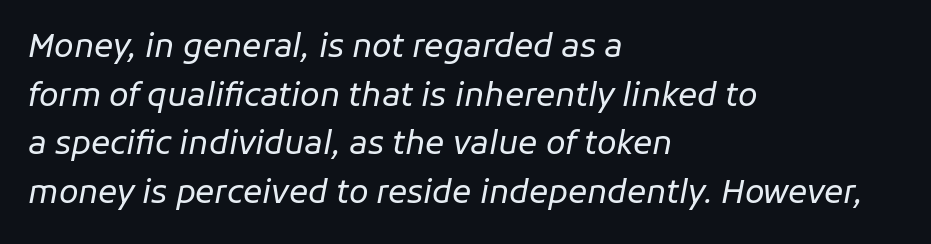
{"italic": "yes", "lean": "right", "slant_degrees": 11, "bold": "no", "weight": "regular", "width": "normal", "stroke_contrast": "low", "x_height": "medium", "monospaced": "no", "underline": "no", "align": "left", "line_spacing": "normal", "line_spacing_ratio": 1.52, "letter_spacing": "normal", "letter_spacing_em": 0.0, "glyph_px": 32}
